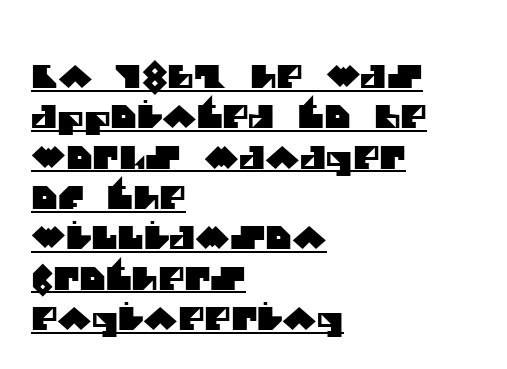
Q: Is the typeface a serif or a sans-serif typeface? A: Sans-serif.
Q: Is the text underlined? A: Yes.
Q: How is the paragraph aligned? A: Left-aligned.
Q: Is the spacing between letters normal or unusually wide? A: Normal.
Q: Is the spacing between lines tight, normal or loose? A: Normal.
Q: Width (condensed, normal, or wide)? A: Normal.
Q: Stroke contrast? A: Medium.
Q: x-height? A: Large.
Q: Monospaced? A: No.
